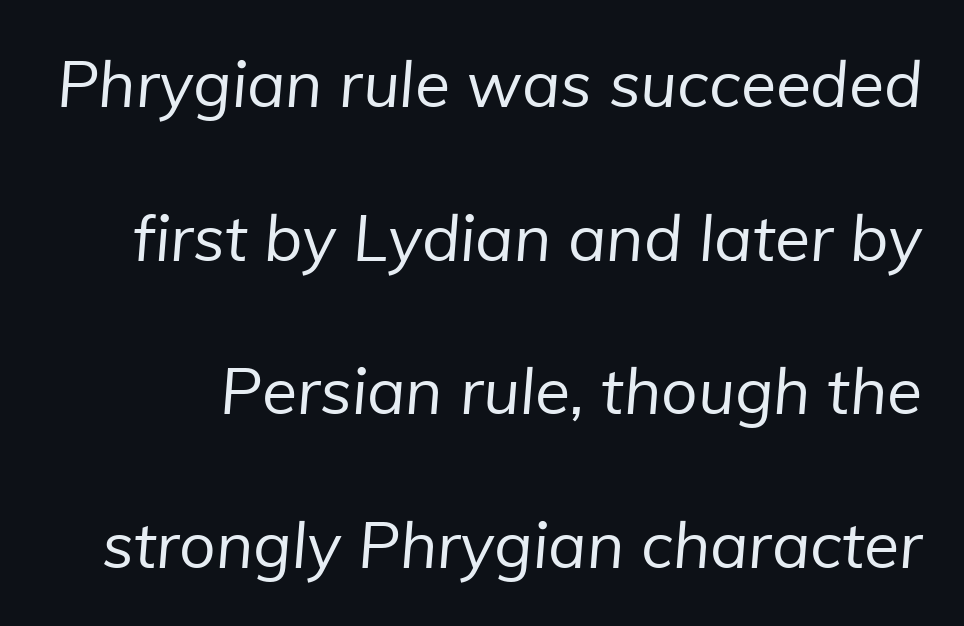
The image shows 64 px regular-weight sans-serif type; set loose line spacing (2.4x), normal letter spacing, not underlined; low stroke contrast and a medium x-height.
